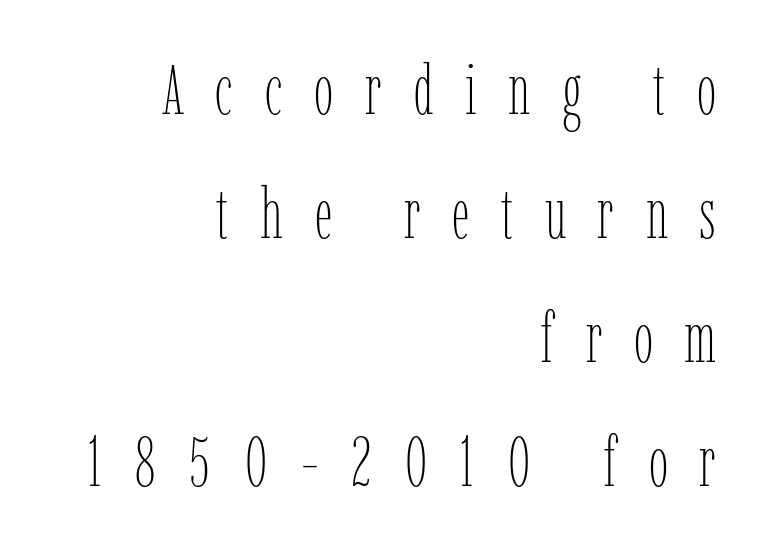
The rendering anchors every line to the right-hand side. This is the regular roman posture of the typeface. Has an underline been added? It has not. Proportional: the letters do not fall into vertical columns. On a weight scale, this lands at 450 or below.
